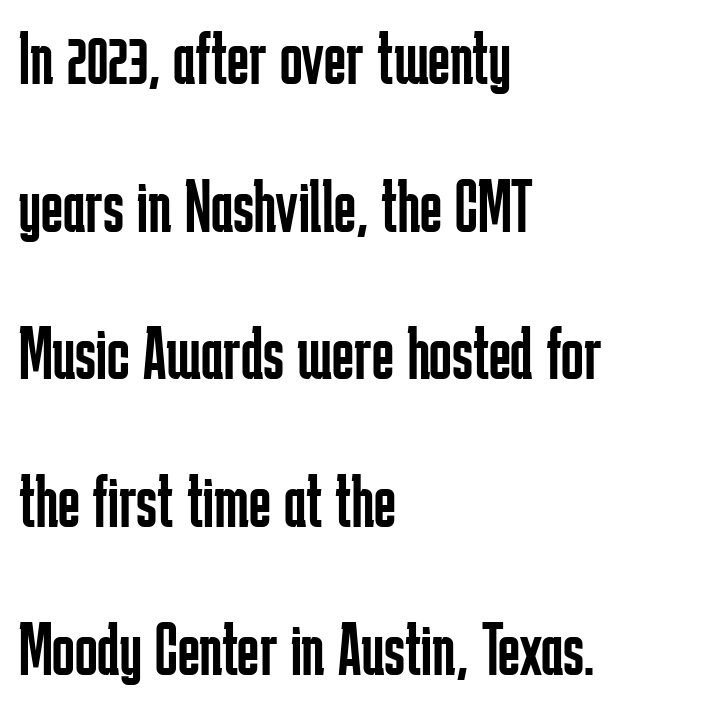
The font is comparable to plain body text, perhaps lighter. A clean baseline with only descenders dipping below it. The leading is generous, giving the passage an open texture. These lines stack with their left ends in a neat column. This sample uses a sans-serif face. Note the varied advance widths — an 'i' is clearly narrower than an 'm'.
